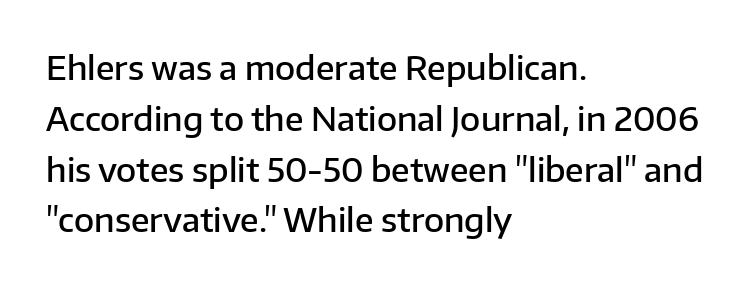
Q: Is the text bold? A: Semi-bold.
Q: Is the text italic (slanted)? A: No, it is upright.
Q: Is the typeface a serif or a sans-serif typeface? A: Sans-serif.
Q: Is the text underlined? A: No.
Q: How is the paragraph aligned? A: Left-aligned.
Q: Is the spacing between letters normal or unusually wide? A: Normal.
Q: Is the spacing between lines tight, normal or loose? A: Normal.
Q: Width (condensed, normal, or wide)? A: Normal.
Q: Stroke contrast? A: Low.
Q: x-height? A: Medium.
Q: Monospaced? A: No.
